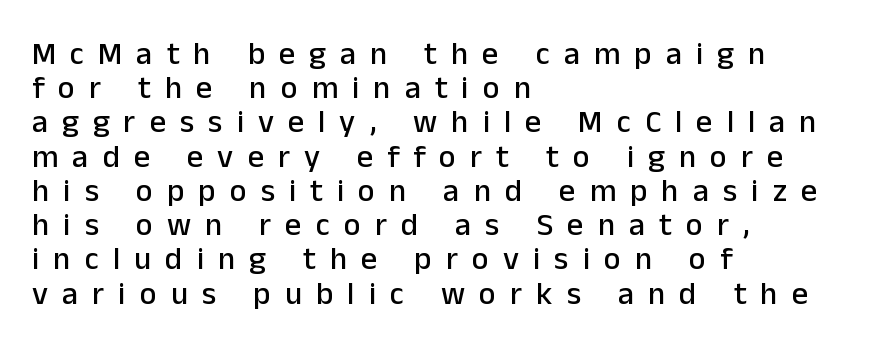
Interline gaps are noticeably narrow in this sample. If you drew a line through each stem, it would be perfectly vertical. Does the type have serifs? No, each stem ends abruptly. Tracking here is generous; glyphs stand well apart from one another.
